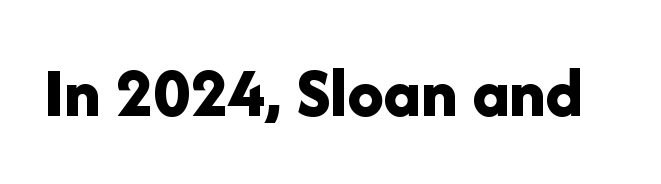
The image shows 72 px bold sans-serif type, upright; set normal letter spacing, not underlined; low stroke contrast and a medium x-height.
